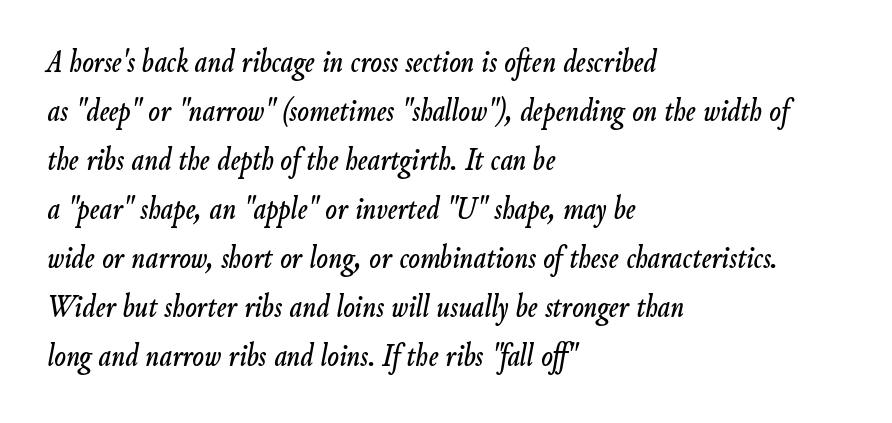
{"italic": "yes", "lean": "right", "slant_degrees": 9, "width": "condensed", "stroke_contrast": "low", "x_height": "small", "monospaced": "no", "underline": "no", "align": "left", "line_spacing": "normal", "line_spacing_ratio": 1.44, "letter_spacing": "normal", "letter_spacing_em": 0.0, "glyph_px": 34}
